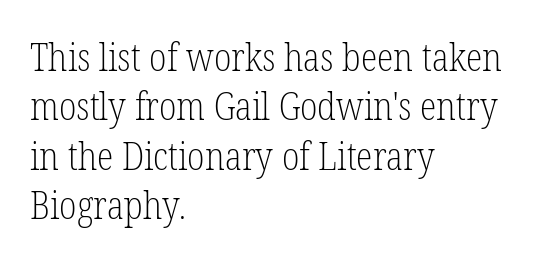
The image shows 38 px light, condensed serif type, upright; set left-aligned, normal line spacing (1.3x), normal letter spacing, not underlined; low stroke contrast and a medium x-height.
